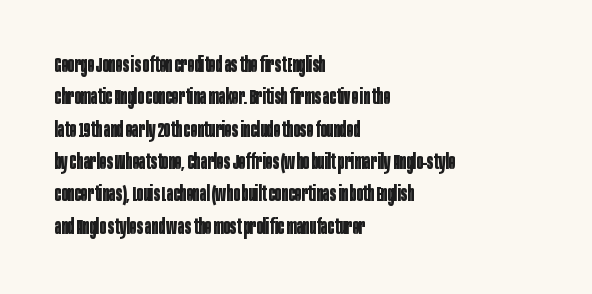
Q: Is the text bold? A: Yes.
Q: Is the text italic (slanted)? A: No, it is upright.
Q: Is the text underlined? A: No.
Q: How is the paragraph aligned? A: Left-aligned.
Q: Is the spacing between letters normal or unusually wide? A: Normal.
Q: Is the spacing between lines tight, normal or loose? A: Normal.
